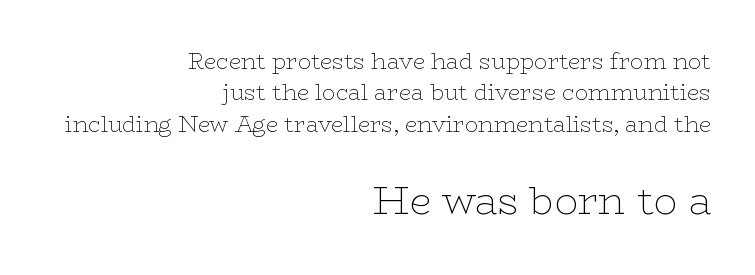
The line-height multiplier appears to be the usual default. Vertical stems look standard width or narrower in stroke. Little horizontal feet cap the strokes, marking this as serif type. Tracking here is standard; glyphs follow each other at the usual distance.
